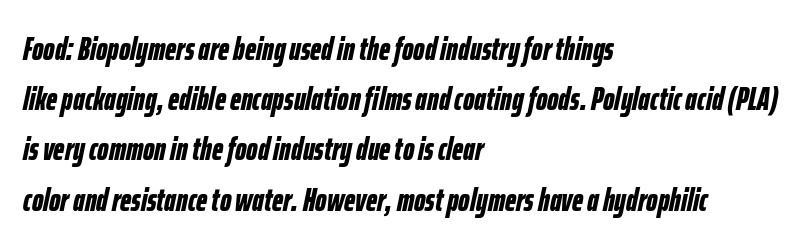
This rendering features lettering with no underline. A full-strength bold gives these letters their thick strokes. The rendering keeps characters at their native spacing. The leading is moderate, giving the passage an even texture.
